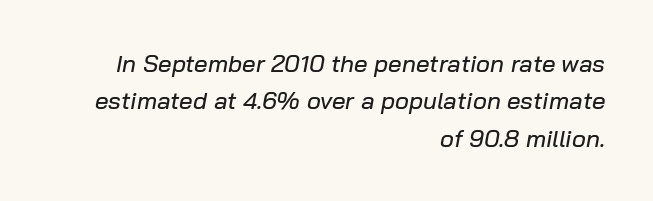
The image shows 24 px text type, italic (leaning right); set right-aligned, normal line spacing (1.56x), normal letter spacing, not underlined.
